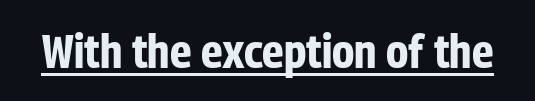
Q: Is the text bold? A: Yes.
Q: Is the text italic (slanted)? A: No, it is upright.
Q: Is the typeface a serif or a sans-serif typeface? A: Sans-serif.
Q: Is the text underlined? A: Yes.
Q: Is the spacing between letters normal or unusually wide? A: Normal.
Q: Width (condensed, normal, or wide)? A: Condensed.
Q: Stroke contrast? A: Low.
Q: x-height? A: Medium.
Q: Monospaced? A: No.
